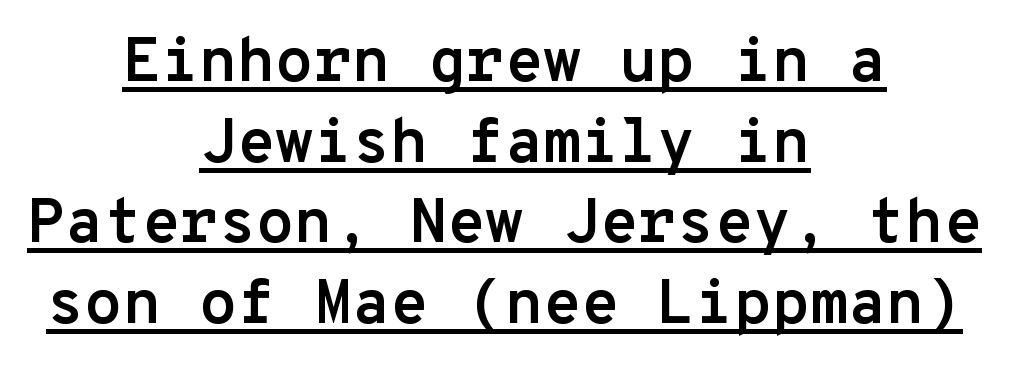
{"serif": "no", "italic": "no", "bold": "yes", "weight": "semibold", "width": "normal", "stroke_contrast": "low", "x_height": "medium", "monospaced": "yes", "underline": "yes", "align": "center", "line_spacing": "normal", "line_spacing_ratio": 1.3, "letter_spacing": "normal", "letter_spacing_em": 0.0, "glyph_px": 62}
